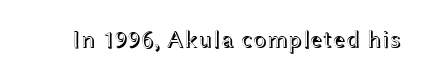
{"italic": "no", "underline": "no", "letter_spacing": "normal", "letter_spacing_em": 0.0, "glyph_px": 25}
